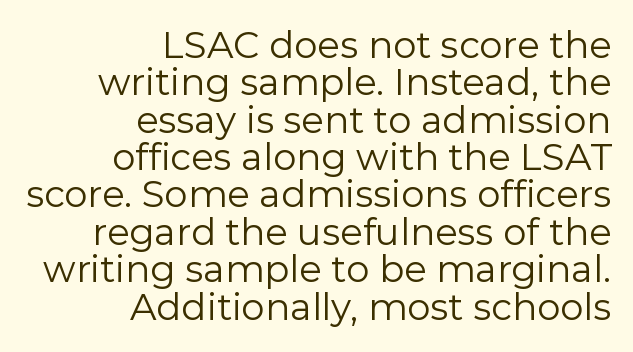
Q: Is the text bold? A: No.
Q: Is the text italic (slanted)? A: No, it is upright.
Q: Is the typeface a serif or a sans-serif typeface? A: Sans-serif.
Q: Is the text underlined? A: No.
Q: How is the paragraph aligned? A: Right-aligned.
Q: Is the spacing between letters normal or unusually wide? A: Normal.
Q: Is the spacing between lines tight, normal or loose? A: Tight.
Q: Width (condensed, normal, or wide)? A: Normal.
Q: Stroke contrast? A: Low.
Q: x-height? A: Medium.
Q: Monospaced? A: No.
